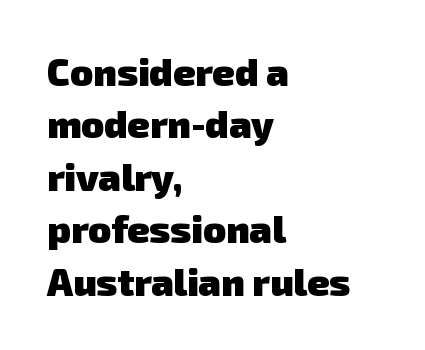
Q: Is the text bold? A: Yes.
Q: Is the typeface a serif or a sans-serif typeface? A: Sans-serif.
Q: Is the text underlined? A: No.
Q: How is the paragraph aligned? A: Left-aligned.
Q: Is the spacing between letters normal or unusually wide? A: Normal.
Q: Is the spacing between lines tight, normal or loose? A: Normal.
Q: Width (condensed, normal, or wide)? A: Normal.
Q: Stroke contrast? A: Low.
Q: x-height? A: Medium.
Q: Monospaced? A: No.
